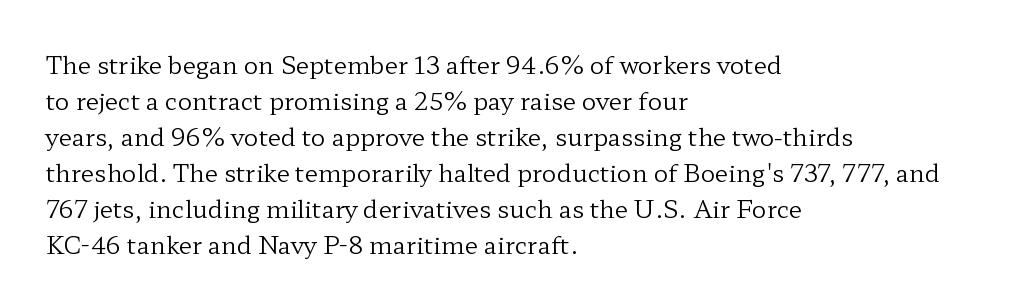
{"italic": "no", "bold": "no", "underline": "no", "align": "left", "line_spacing": "normal", "line_spacing_ratio": 1.5, "letter_spacing": "normal", "letter_spacing_em": 0.0, "glyph_px": 24}
